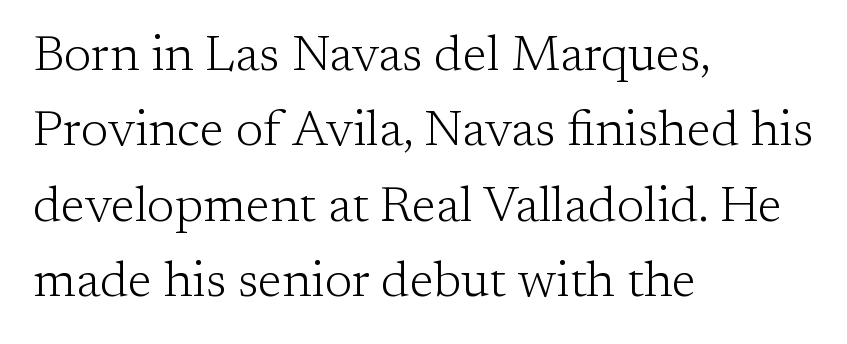
The image shows 50 px light serif type, upright; set left-aligned, normal line spacing (1.51x), normal letter spacing, not underlined; low stroke contrast and a medium x-height.
